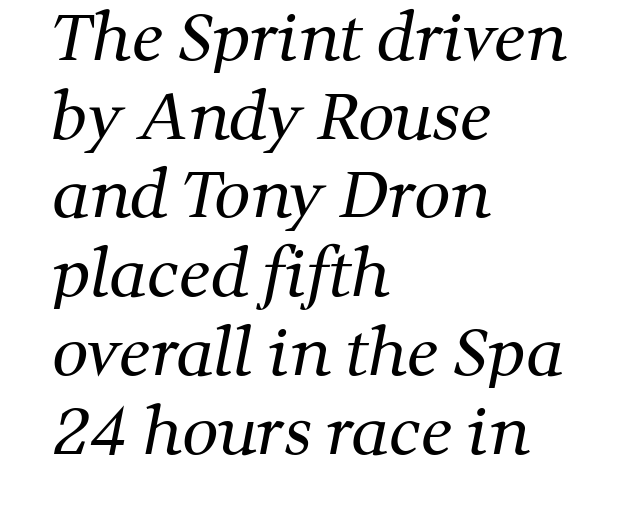
Q: Is the text bold? A: No.
Q: Is the typeface a serif or a sans-serif typeface? A: Serif.
Q: Is the text underlined? A: No.
Q: How is the paragraph aligned? A: Left-aligned.
Q: Is the spacing between letters normal or unusually wide? A: Normal.
Q: Width (condensed, normal, or wide)? A: Normal.
Q: Stroke contrast? A: Medium.
Q: x-height? A: Medium.
Q: Monospaced? A: No.
